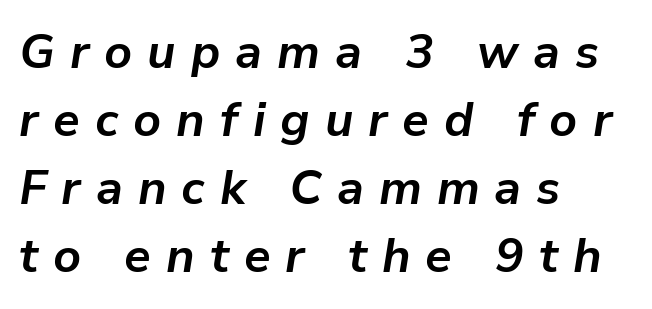
The image shows 48 px bold type, italic (leaning right); set left-aligned, normal line spacing (1.42x), unusually wide letter spacing (+0.31 em), not underlined; low stroke contrast and a medium x-height.
